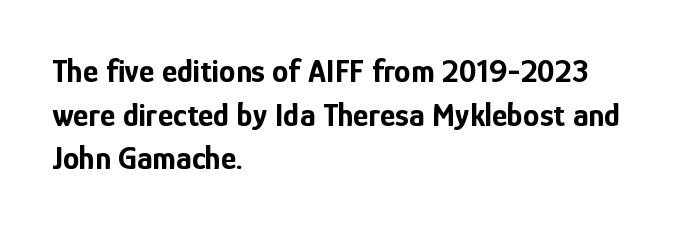
{"serif": "no", "italic": "no", "bold": "yes", "weight": "bold", "width": "condensed", "stroke_contrast": "low", "x_height": "medium", "monospaced": "no", "underline": "no", "align": "left", "line_spacing": "normal", "line_spacing_ratio": 1.32, "letter_spacing": "normal", "letter_spacing_em": 0.0, "glyph_px": 33}
